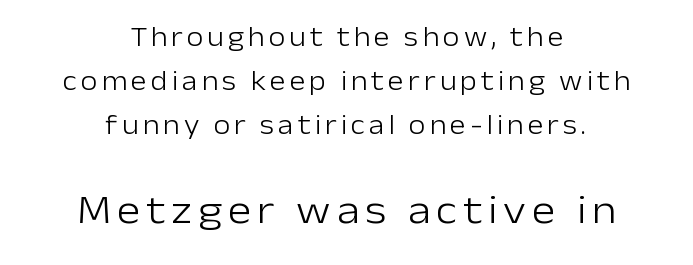
The image shows 40 px light sans-serif type, upright; set centered, normal line spacing (1.63x), not underlined; the second (bottom) block is 1.48x larger; low stroke contrast and a medium x-height.
